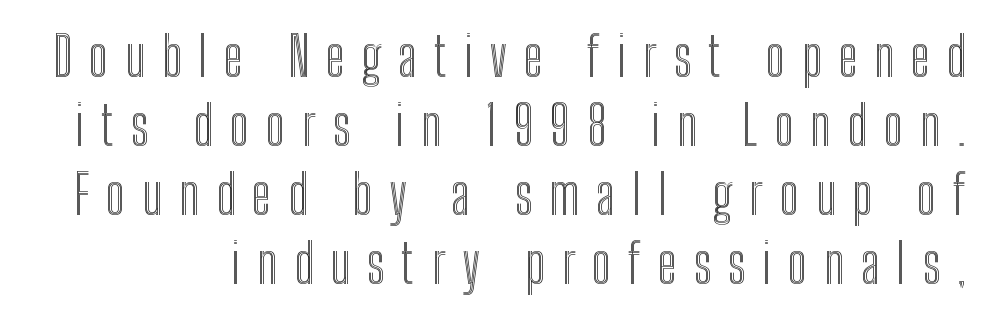
{"italic": "no", "width": "condensed", "x_height": "medium", "monospaced": "no", "underline": "no", "line_spacing": "normal", "line_spacing_ratio": 1.28, "letter_spacing": "wide", "letter_spacing_em": 0.31, "glyph_px": 54}
